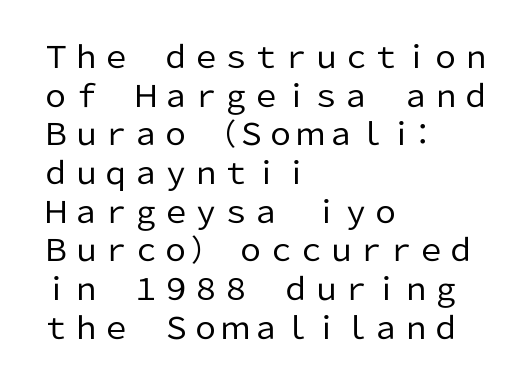
Classification — sans serif. The line texture is even and compact thanks to regular tracking. No italicization has been applied; the sample stays upright. Has an underline been added? It has not.
